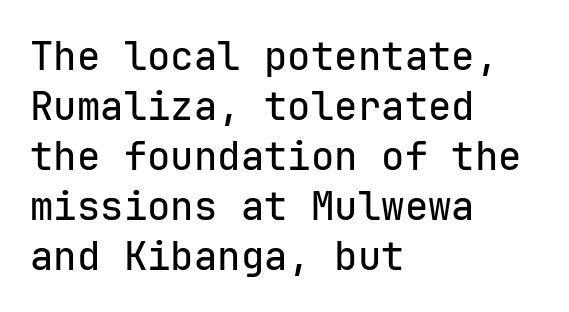
Q: Is the text italic (slanted)? A: No, it is upright.
Q: Is the typeface a serif or a sans-serif typeface? A: Sans-serif.
Q: Is the text underlined? A: No.
Q: How is the paragraph aligned? A: Left-aligned.
Q: Is the spacing between letters normal or unusually wide? A: Normal.
Q: Is the spacing between lines tight, normal or loose? A: Normal.
Q: Width (condensed, normal, or wide)? A: Normal.
Q: Stroke contrast? A: Low.
Q: x-height? A: Medium.
Q: Monospaced? A: Yes.
